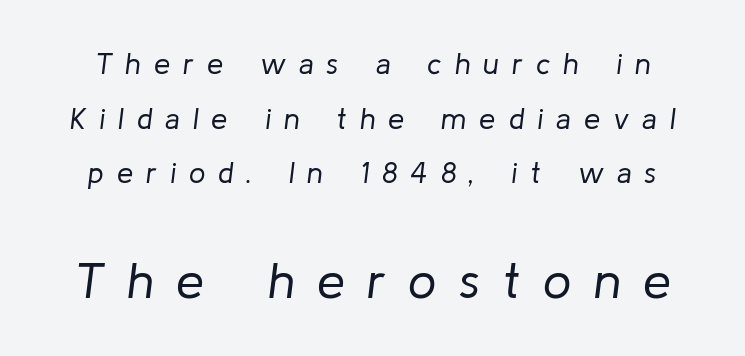
Q: Is the text bold? A: No.
Q: Is the text italic (slanted)? A: Yes, it leans right by about 8 degrees.
Q: Is the text underlined? A: No.
Q: Is the spacing between letters normal or unusually wide? A: Unusually wide.
Q: Which block of text is set in a larger size, the first (top) or the second (bottom)? A: The second (bottom) one.
Q: Width (condensed, normal, or wide)? A: Normal.
Q: Stroke contrast? A: Low.
Q: x-height? A: Medium.
Q: Monospaced? A: No.
